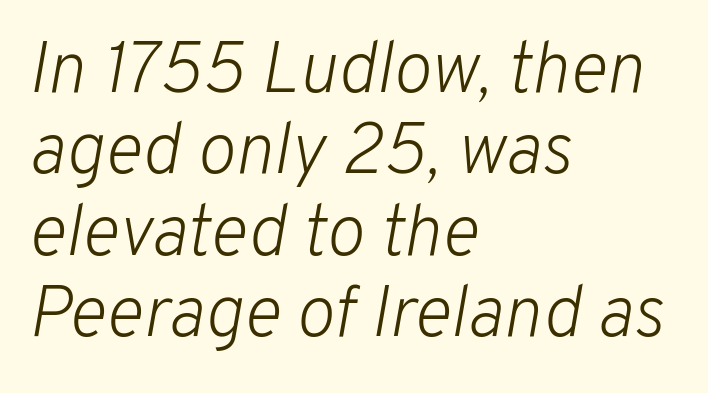
The face used here has a pronounced slope to its letters. The ragged edge is on the right, which tells us the setting is flush left. Cramped leading. The words here are not underlined.
